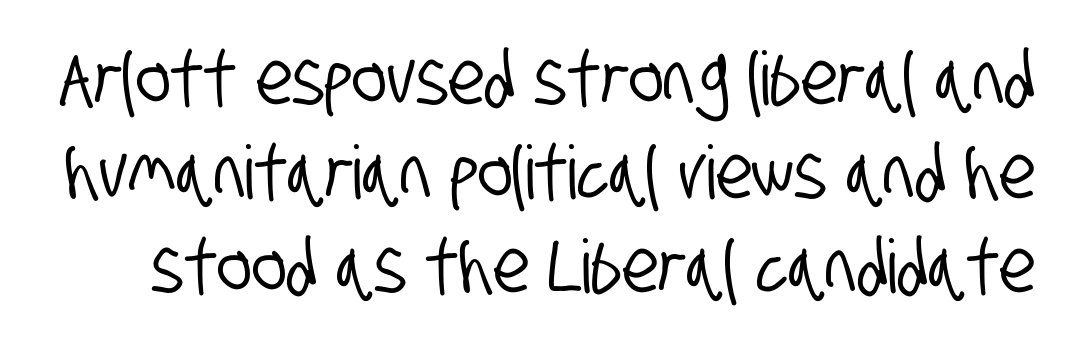
The image shows 74 px condensed sans-serif type; set normal line spacing (1.27x), normal letter spacing, not underlined; low stroke contrast and a large x-height.
